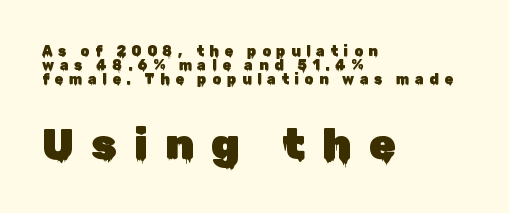
The image shows 43 px sans-serif type, upright; set left-aligned, tight line spacing (1.0x), unusually wide letter spacing (+0.4 em), not underlined; the second (bottom) block is 3.07x larger; low stroke contrast and a medium x-height.
